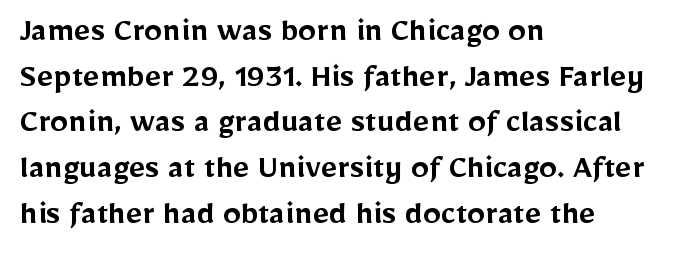
{"serif": "no", "italic": "no", "bold": "semi", "weight": "semibold", "width": "normal", "stroke_contrast": "low", "x_height": "medium", "monospaced": "no", "underline": "no", "align": "left", "line_spacing": "normal", "line_spacing_ratio": 1.27, "letter_spacing": "normal", "letter_spacing_em": 0.0, "glyph_px": 36}
